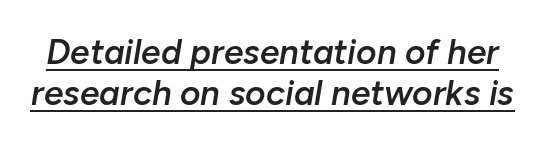
Q: Is the text bold? A: Semi-bold.
Q: Is the text italic (slanted)? A: Yes, it leans right by about 10 degrees.
Q: Is the text underlined? A: Yes.
Q: Is the spacing between letters normal or unusually wide? A: Normal.
Q: Width (condensed, normal, or wide)? A: Normal.
Q: Stroke contrast? A: Low.
Q: x-height? A: Medium.
Q: Monospaced? A: No.
